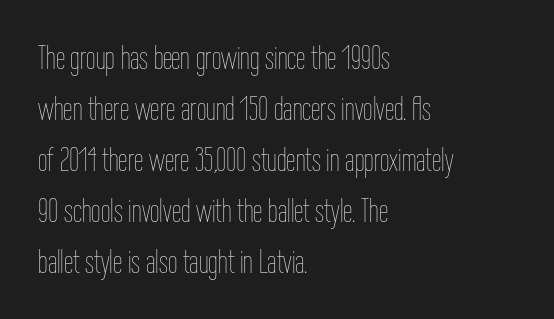
Baseline-to-baseline distance is the conventional proportion of letter height. Inter-character spacing is left at the font's built-in metrics. Caption: multi-line text, flush left, ragged right. Words float on clear page, feet unadorned. No chunkiness to these letters — they're not bold. Ascenders rise straight up at ninety degrees.
